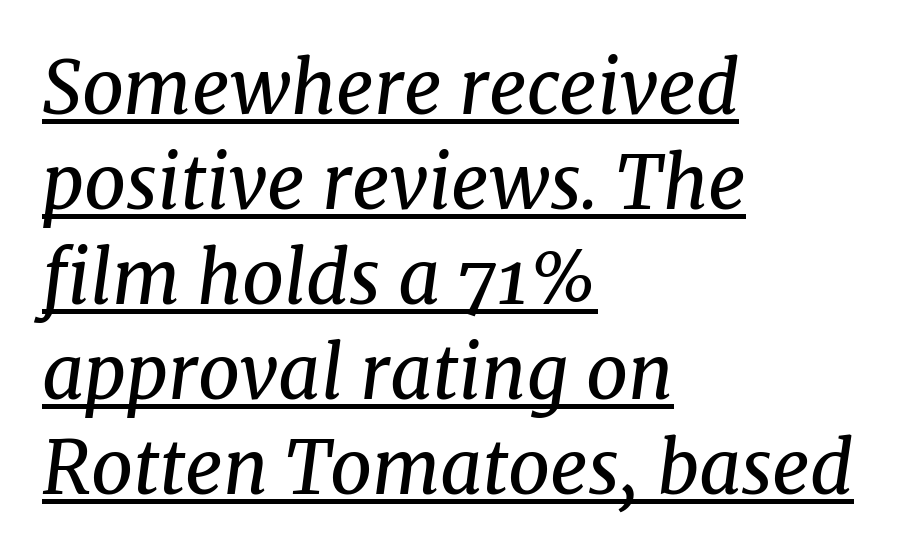
Q: Is the text bold? A: No.
Q: Is the text italic (slanted)? A: Yes, it leans right by about 8 degrees.
Q: Is the typeface a serif or a sans-serif typeface? A: Serif.
Q: Is the text underlined? A: Yes.
Q: How is the paragraph aligned? A: Left-aligned.
Q: Is the spacing between letters normal or unusually wide? A: Normal.
Q: Is the spacing between lines tight, normal or loose? A: Normal.
Q: Width (condensed, normal, or wide)? A: Normal.
Q: Stroke contrast? A: Medium.
Q: x-height? A: Medium.
Q: Monospaced? A: No.
